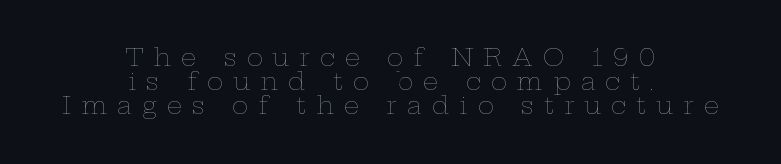
Q: Is the text bold? A: No.
Q: Is the text italic (slanted)? A: No, it is upright.
Q: Is the text underlined? A: No.
Q: How is the paragraph aligned? A: Centered.
Q: Is the spacing between letters normal or unusually wide? A: Unusually wide.
Q: Is the spacing between lines tight, normal or loose? A: Tight.
